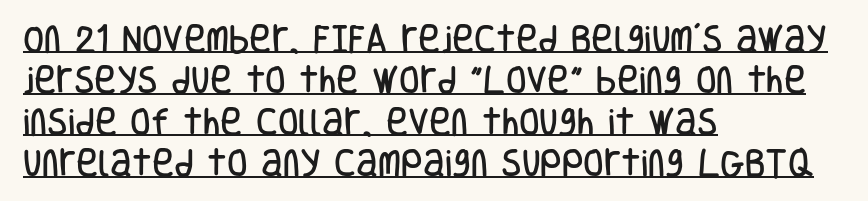
The glyphs in this specimen are sans serif. Compared with typical body copy, the letter spacing here is the same. The type sits square on the baseline with zero lean. Do the characters align in a grid? No, the font is proportional. Each new line begins a customary step beneath the previous one.
